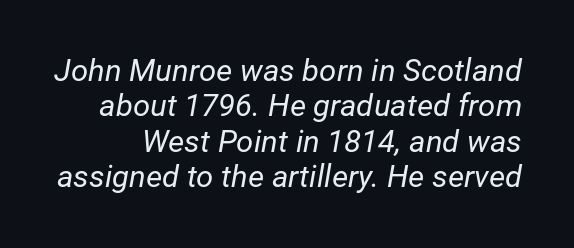
{"italic": "yes", "lean": "right", "slant_degrees": 12, "bold": "no", "weight": "regular", "width": "normal", "stroke_contrast": "low", "x_height": "medium", "monospaced": "no", "underline": "no", "line_spacing": "tight", "line_spacing_ratio": 1.14, "letter_spacing": "normal", "letter_spacing_em": 0.0, "glyph_px": 31}
